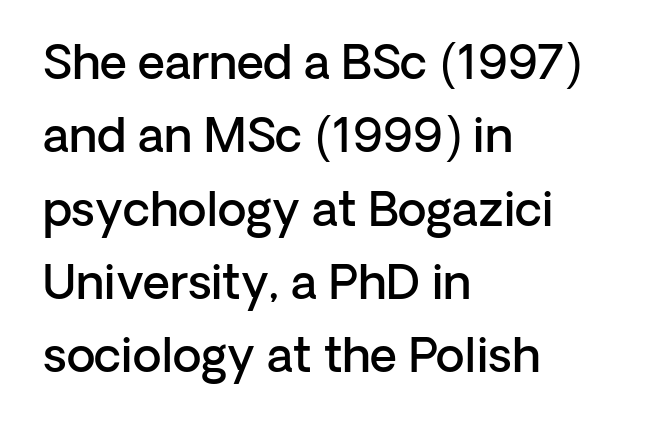
Q: Is the text bold? A: Semi-bold.
Q: Is the text italic (slanted)? A: No, it is upright.
Q: Is the typeface a serif or a sans-serif typeface? A: Sans-serif.
Q: Is the text underlined? A: No.
Q: How is the paragraph aligned? A: Left-aligned.
Q: Is the spacing between letters normal or unusually wide? A: Normal.
Q: Is the spacing between lines tight, normal or loose? A: Normal.
Q: Width (condensed, normal, or wide)? A: Normal.
Q: Stroke contrast? A: Low.
Q: x-height? A: Medium.
Q: Monospaced? A: No.
